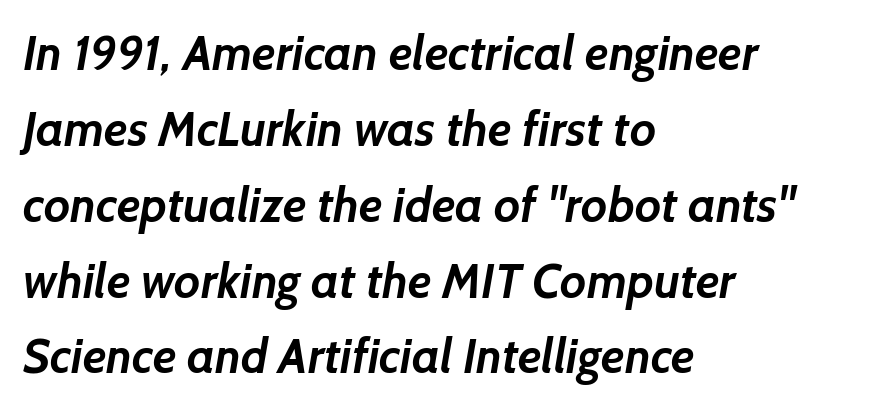
Q: Is the text bold? A: Yes.
Q: Is the typeface a serif or a sans-serif typeface? A: Sans-serif.
Q: Is the text underlined? A: No.
Q: How is the paragraph aligned? A: Left-aligned.
Q: Is the spacing between letters normal or unusually wide? A: Normal.
Q: Is the spacing between lines tight, normal or loose? A: Normal.
Q: Width (condensed, normal, or wide)? A: Normal.
Q: Stroke contrast? A: Low.
Q: x-height? A: Medium.
Q: Monospaced? A: No.
